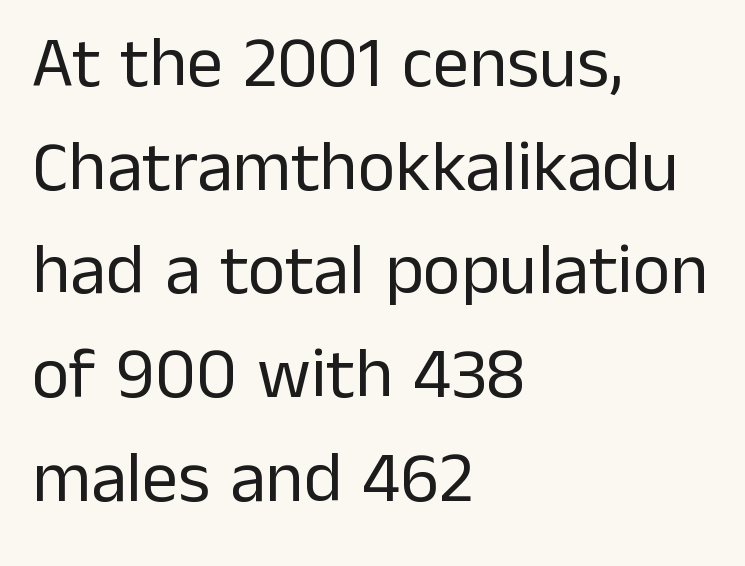
The image shows 72 px regular-weight sans-serif type, upright; set left-aligned, normal line spacing (1.44x), normal letter spacing, not underlined; low stroke contrast and a medium x-height.
